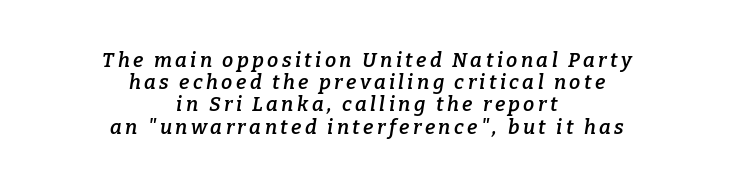
Q: Is the text bold? A: Semi-bold.
Q: Is the text italic (slanted)? A: Yes, it leans right by about 9 degrees.
Q: Is the text underlined? A: No.
Q: How is the paragraph aligned? A: Centered.
Q: Is the spacing between lines tight, normal or loose? A: Tight.
